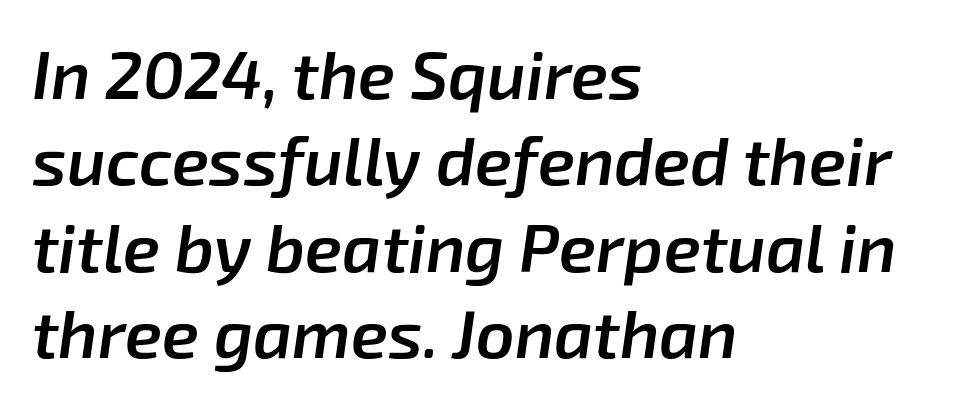
The image shows 67 px semibold type, italic (leaning right); set left-aligned, normal line spacing (1.29x), normal letter spacing, not underlined; low stroke contrast and a medium x-height.
